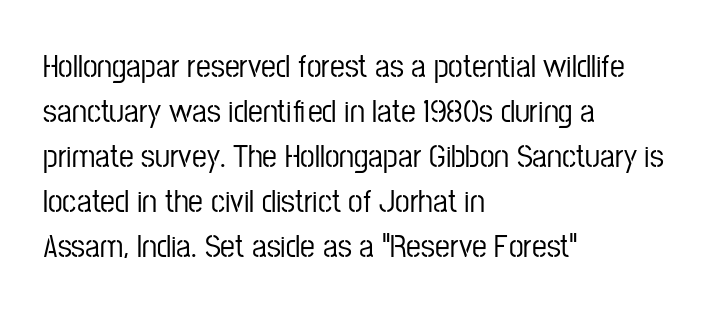
{"serif": "no", "italic": "no", "width": "condensed", "stroke_contrast": "low", "x_height": "medium", "monospaced": "no", "underline": "no", "align": "left", "line_spacing": "normal", "line_spacing_ratio": 1.36, "letter_spacing": "normal", "letter_spacing_em": 0.0, "glyph_px": 33}
